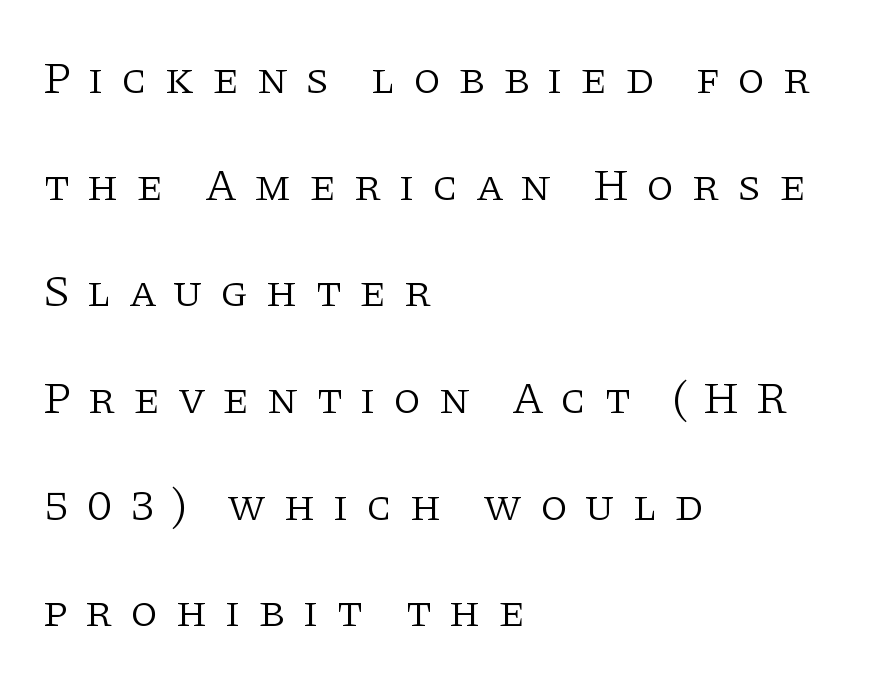
{"serif": "yes", "italic": "no", "bold": "no", "weight": "light", "width": "normal", "stroke_contrast": "low", "x_height": "large", "monospaced": "no", "underline": "no", "align": "left", "line_spacing": "loose", "line_spacing_ratio": 2.37, "letter_spacing": "wide", "letter_spacing_em": 0.38, "glyph_px": 45}
